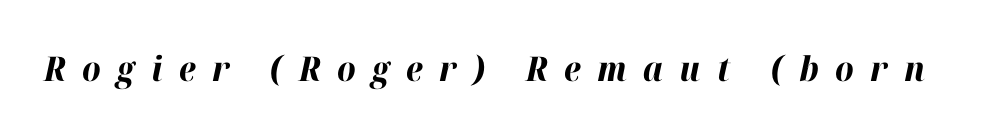
The image shows 34 px bold type, italic (leaning right); set unusually wide letter spacing (+0.48 em), not underlined; high stroke contrast and a medium x-height.
